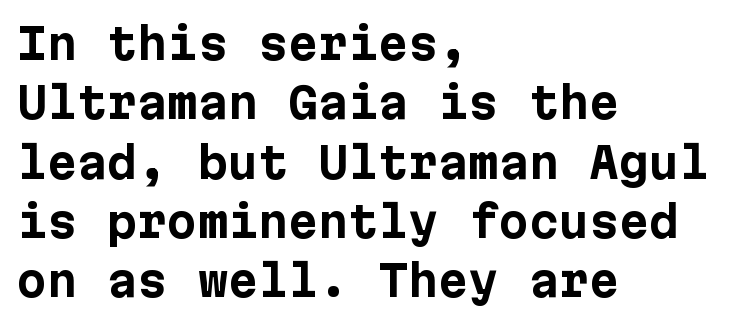
Q: Is the text bold? A: Yes.
Q: Is the text italic (slanted)? A: No, it is upright.
Q: Is the typeface a serif or a sans-serif typeface? A: Sans-serif.
Q: Is the text underlined? A: No.
Q: How is the paragraph aligned? A: Left-aligned.
Q: Is the spacing between letters normal or unusually wide? A: Normal.
Q: Is the spacing between lines tight, normal or loose? A: Normal.
Q: Width (condensed, normal, or wide)? A: Normal.
Q: Stroke contrast? A: Low.
Q: x-height? A: Medium.
